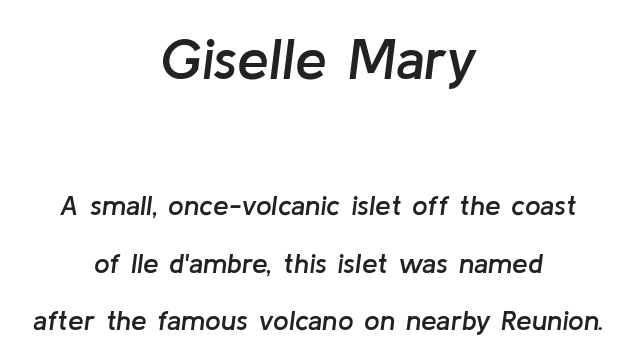
The image shows 57 px semibold type, italic (leaning right); set centered, loose line spacing (2.06x), normal letter spacing, not underlined; the first (top) block is 2.04x larger; low stroke contrast and a medium x-height.
